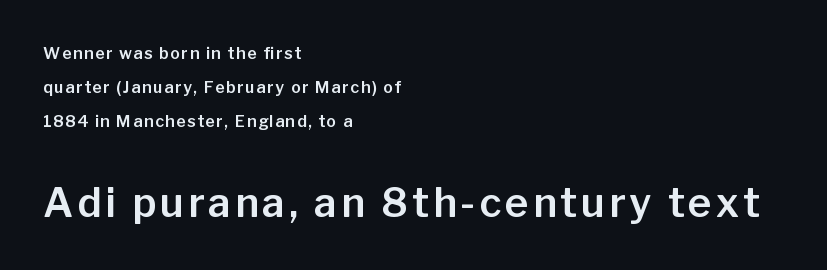
The image shows 40 px sans-serif type, upright; set left-aligned, loose line spacing (2.14x), not underlined; the second (bottom) block is 2.5x larger; low stroke contrast and a medium x-height.
